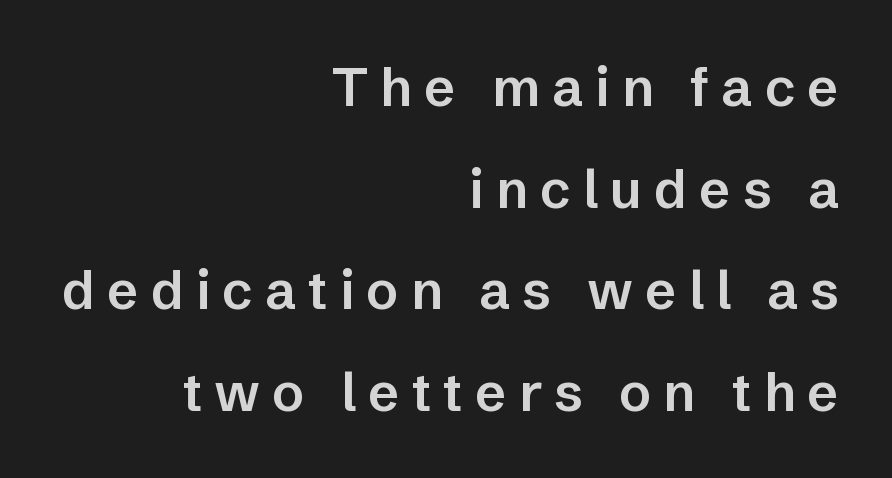
{"serif": "no", "italic": "no", "bold": "semi", "weight": "semibold", "width": "normal", "stroke_contrast": "low", "x_height": "medium", "monospaced": "no", "underline": "no", "align": "right", "line_spacing_ratio": 1.88, "letter_spacing": "wide", "letter_spacing_em": 0.22, "glyph_px": 54}
